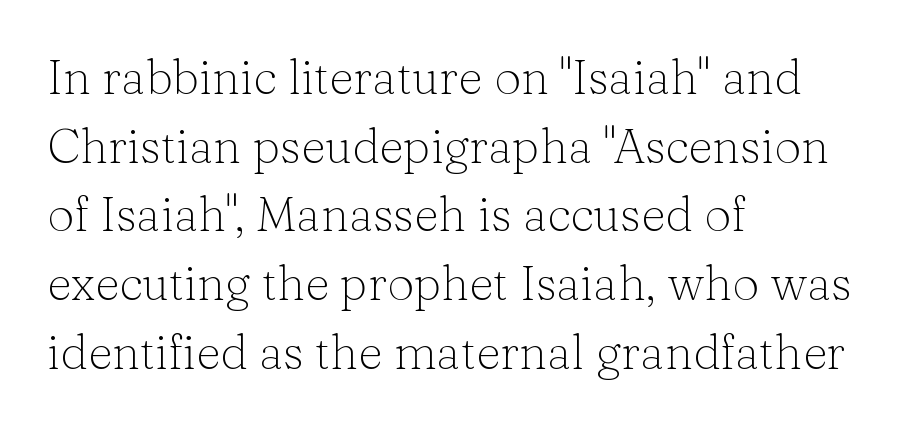
The image shows 48 px light serif type, upright; set left-aligned, normal line spacing (1.43x), normal letter spacing, not underlined; low stroke contrast and a medium x-height.
